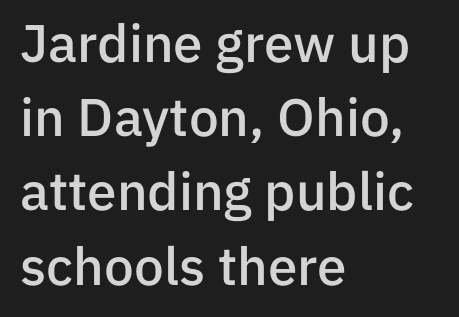
A classic flush-left, rag-right setting is used for this passage. Compared with typical paragraphs, the rows here are spaced about the same. This sample uses plain, unmodified letter spacing. Any mark beneath the type? The region is blank. These lines are rendered in a variable-pitch font. Rendered with straight, roman letterforms.
